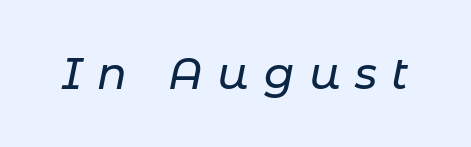
{"italic": "yes", "lean": "right", "slant_degrees": 11, "width": "normal", "stroke_contrast": "low", "x_height": "medium", "monospaced": "no", "underline": "no", "letter_spacing": "wide", "letter_spacing_em": 0.33, "glyph_px": 44}
